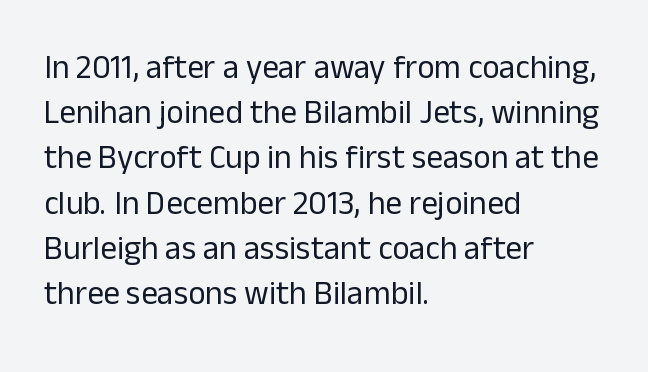
Varying glyph widths throughout — classic text-font behaviour. Underline: absent. The line texture is even and compact thanks to regular tracking. Does the type have serifs? No, each stem ends abruptly. What's the leading like? Ordinary, nothing unusual.
